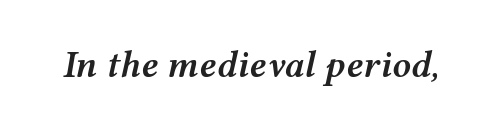
The image shows 37 px semibold, wide type, italic (leaning right); set normal letter spacing, not underlined; medium stroke contrast and a medium x-height.
